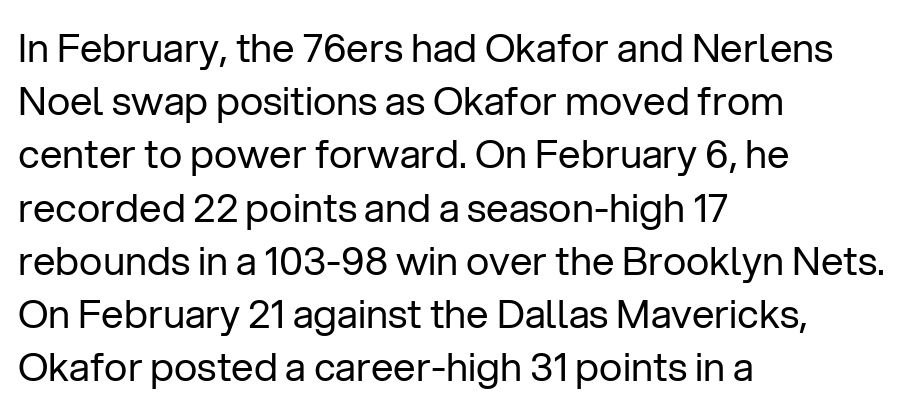
Q: Is the text bold? A: No.
Q: Is the text italic (slanted)? A: No, it is upright.
Q: Is the typeface a serif or a sans-serif typeface? A: Sans-serif.
Q: Is the text underlined? A: No.
Q: How is the paragraph aligned? A: Left-aligned.
Q: Is the spacing between letters normal or unusually wide? A: Normal.
Q: Is the spacing between lines tight, normal or loose? A: Normal.
Q: Width (condensed, normal, or wide)? A: Normal.
Q: Stroke contrast? A: Low.
Q: x-height? A: Medium.
Q: Monospaced? A: No.
